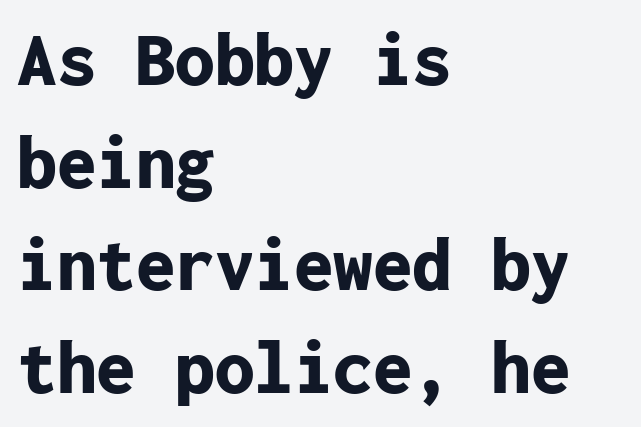
The image shows 79 px bold sans-serif type, upright, monospaced; set left-aligned, normal line spacing (1.3x), normal letter spacing, not underlined; low stroke contrast and a medium x-height.
